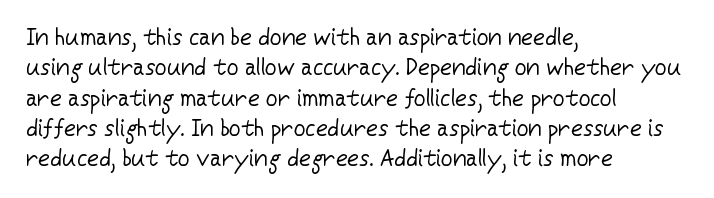
The space directly below the letters is spotless. Caption: standard tracking, unaltered. Vertically, the passage feels balanced, rows spaced as you'd expect. Does the lettering tilt? It doesn't — this is upright.
